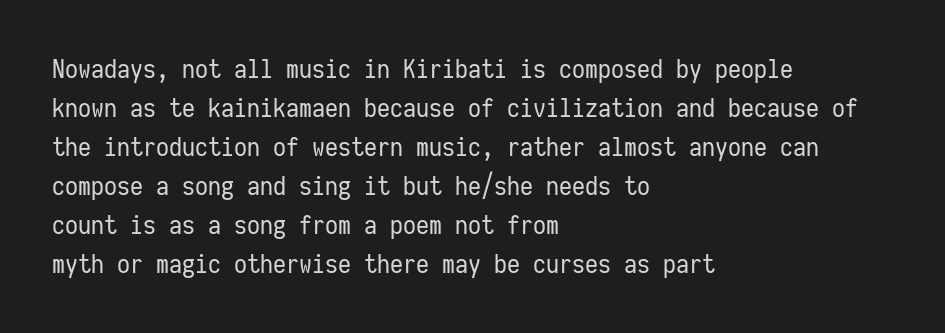
Q: Is the text bold? A: No.
Q: Is the text italic (slanted)? A: No, it is upright.
Q: Is the text underlined? A: No.
Q: How is the paragraph aligned? A: Left-aligned.
Q: Is the spacing between letters normal or unusually wide? A: Normal.
Q: Is the spacing between lines tight, normal or loose? A: Normal.
